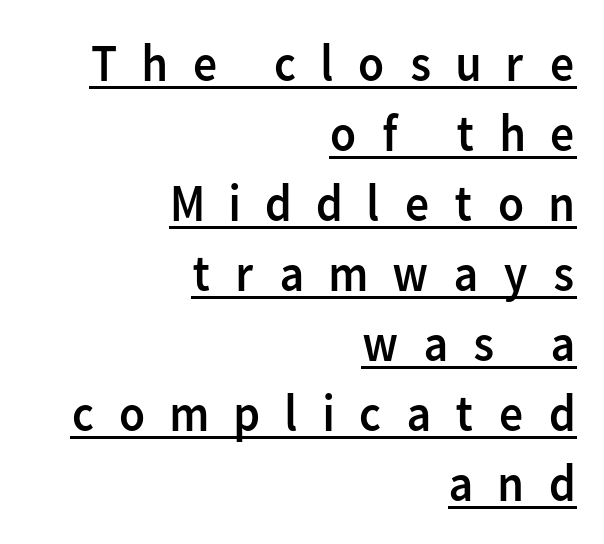
{"serif": "no", "italic": "no", "bold": "no", "weight": "regular", "width": "normal", "stroke_contrast": "low", "x_height": "medium", "monospaced": "no", "underline": "yes", "align": "right", "line_spacing": "normal", "line_spacing_ratio": 1.32, "letter_spacing": "wide", "letter_spacing_em": 0.43, "glyph_px": 53}
